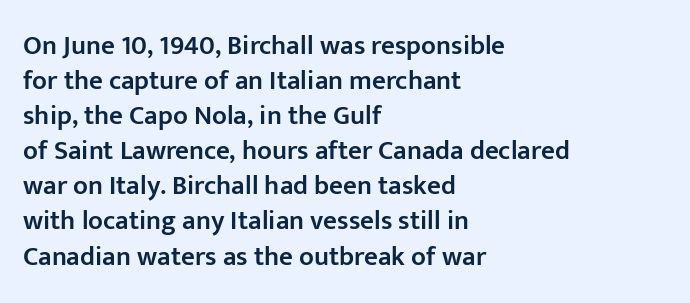
The image shows 27 px text type, upright; set left-aligned, normal line spacing (1.3x), normal letter spacing, not underlined.
